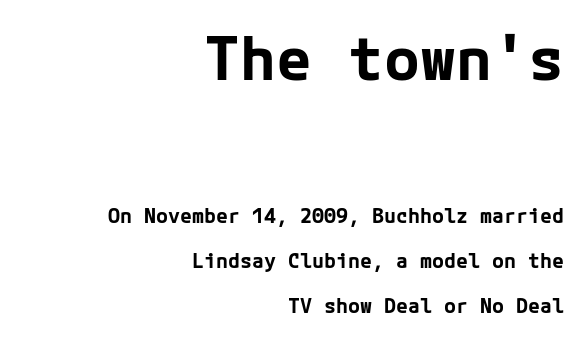
The first block has been scaled up relative to the second. Nobody drew a line under any word here. What weight is shown? A full bold with thick strokes. This is the regular roman posture of the typeface. Which margin do the lines hug? The right one — the left edge is uneven.
